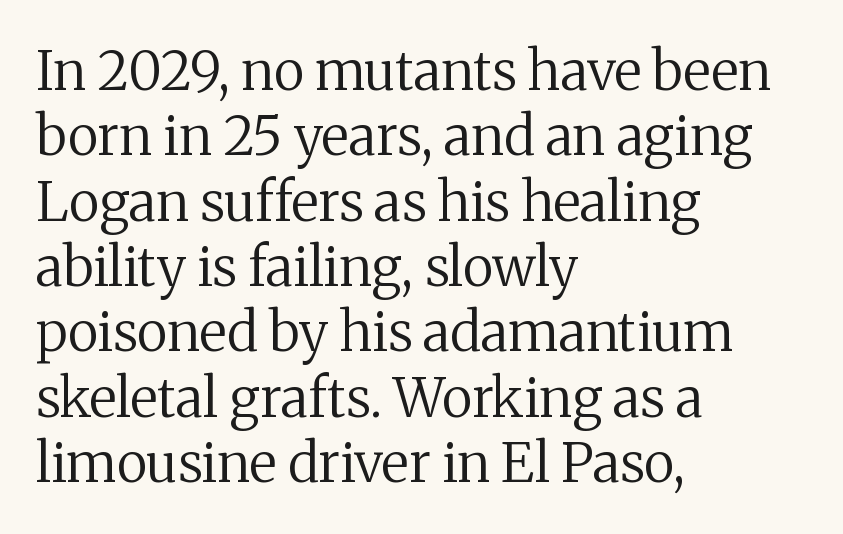
The image shows 54 px regular-weight serif type, upright; set left-aligned, line spacing 1.21x, normal letter spacing, not underlined; medium stroke contrast and a medium x-height.
